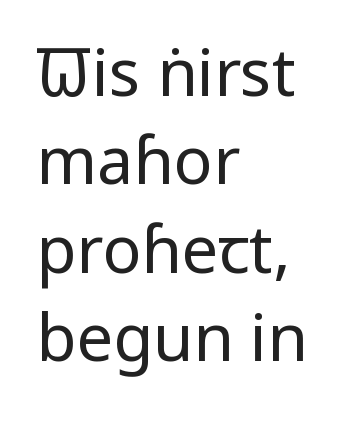
{"serif": "no", "italic": "no", "bold": "no", "weight": "regular", "width": "condensed", "stroke_contrast": "low", "x_height": "large", "monospaced": "no", "underline": "no", "align": "left", "line_spacing": "normal", "line_spacing_ratio": 1.36, "letter_spacing": "normal", "letter_spacing_em": 0.0, "glyph_px": 65}
